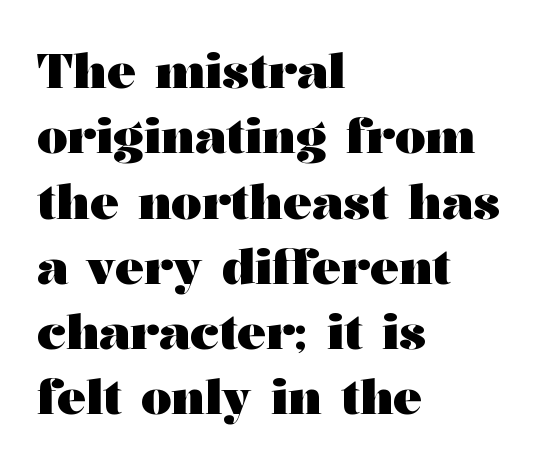
A typesetter would mark this as roman, not italic. The passage is arranged the way most books set body copy — flush left. The passage shown is typed in a proportional face where columns would drift. Glance below the letters and you will spot only blank space.
